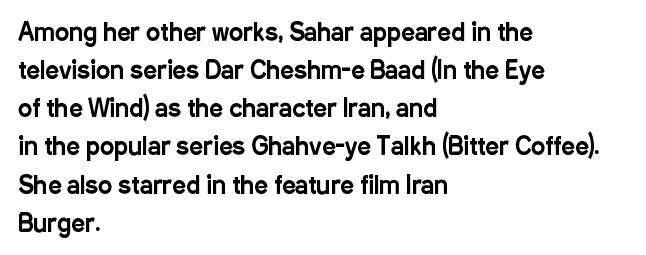
The image shows 24 px text type, upright; set left-aligned, normal line spacing (1.59x), normal letter spacing, not underlined.
